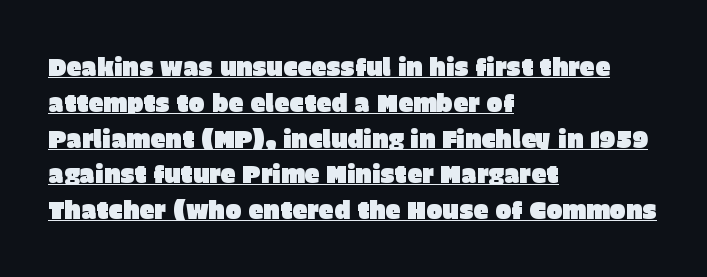
The image shows 24 px text type, upright; set left-aligned, normal line spacing (1.49x), normal letter spacing, underlined.
